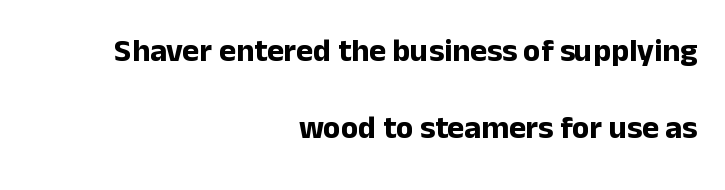
{"serif": "no", "italic": "no", "bold": "yes", "weight": "bold", "width": "normal", "stroke_contrast": "low", "x_height": "medium", "monospaced": "no", "underline": "no", "align": "right", "line_spacing": "loose", "line_spacing_ratio": 2.41, "letter_spacing": "normal", "letter_spacing_em": 0.0, "glyph_px": 32}
